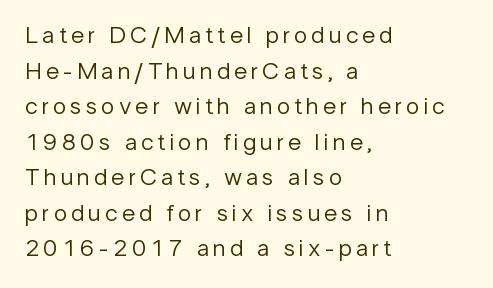
{"italic": "no", "bold": "no", "underline": "no", "align": "left", "line_spacing": "normal", "line_spacing_ratio": 1.48, "glyph_px": 24}
